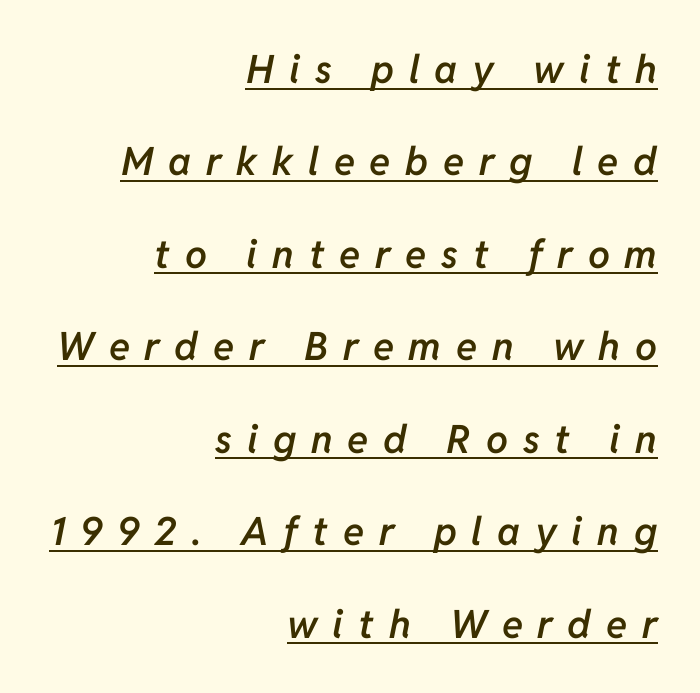
Proportional: the letters do not fall into vertical columns. The line texture is sparse and dotted thanks to wide tracking. The sample has been set in demibold, a notch under bold. The designer dialed line spacing up above the default. Each line of the rendering has a horizontal stroke beneath the glyphs.
